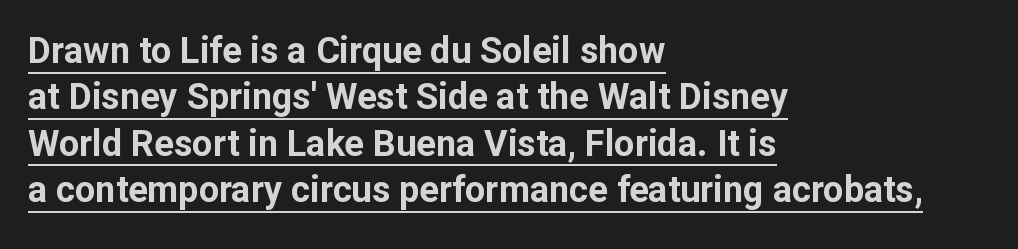
{"serif": "no", "italic": "no", "bold": "yes", "weight": "bold", "width": "normal", "stroke_contrast": "low", "x_height": "medium", "monospaced": "no", "underline": "yes", "align": "left", "line_spacing": "normal", "line_spacing_ratio": 1.29, "letter_spacing": "normal", "letter_spacing_em": 0.0, "glyph_px": 36}
